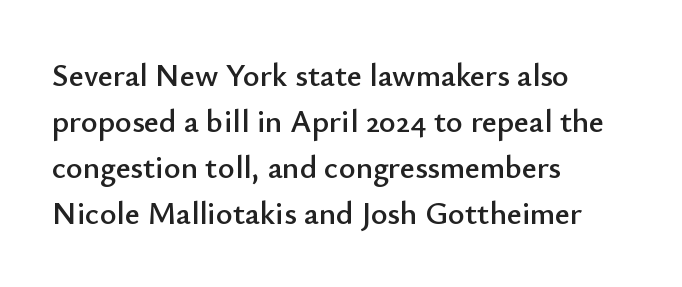
The image shows 32 px sans-serif type, upright; set left-aligned, normal line spacing (1.44x), normal letter spacing, not underlined; low stroke contrast and a small x-height.
